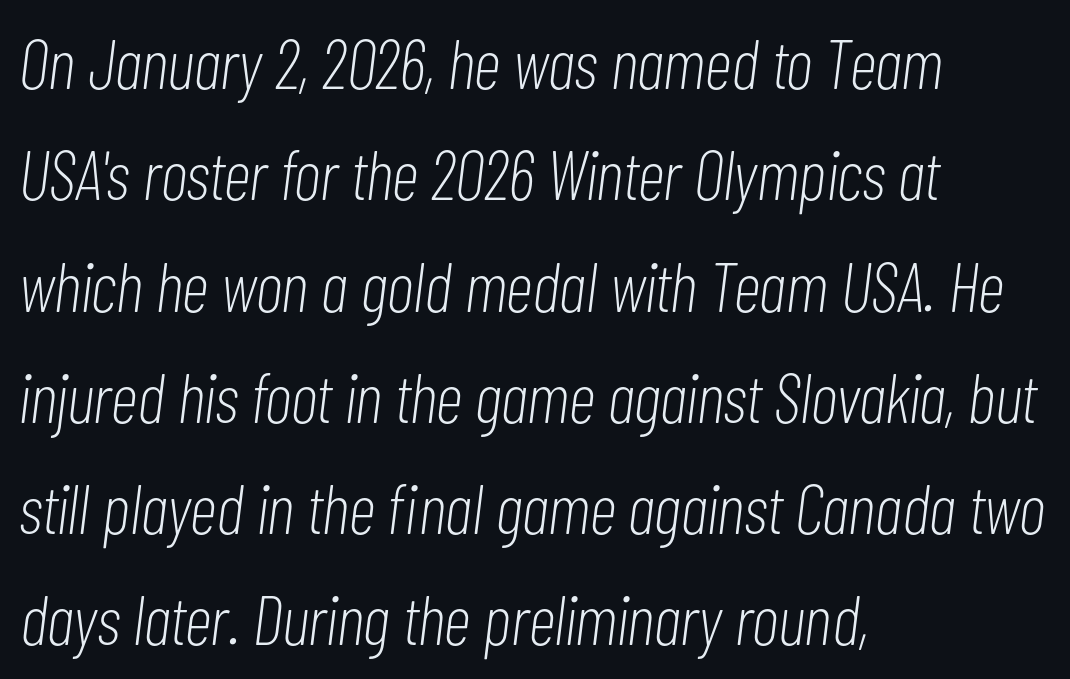
Characters are canted at an angle relative to the baseline's perpendicular. Line starts are locked; line ends wander. Students, observe: this is what conventionally led text looks like. Tracking value appears to be zero — textbook default spacing.
